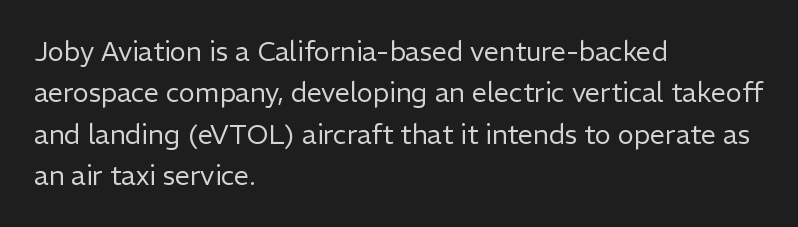
{"italic": "no", "bold": "no", "underline": "no", "align": "left", "line_spacing": "normal", "line_spacing_ratio": 1.53, "letter_spacing": "normal", "letter_spacing_em": 0.0, "glyph_px": 27}
